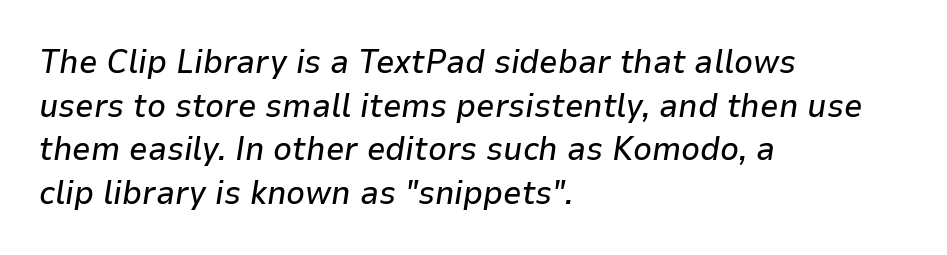
{"italic": "yes", "lean": "right", "slant_degrees": 9, "width": "normal", "stroke_contrast": "low", "x_height": "medium", "monospaced": "no", "underline": "no", "align": "left", "line_spacing": "normal", "line_spacing_ratio": 1.32, "letter_spacing": "normal", "letter_spacing_em": 0.0, "glyph_px": 33}
